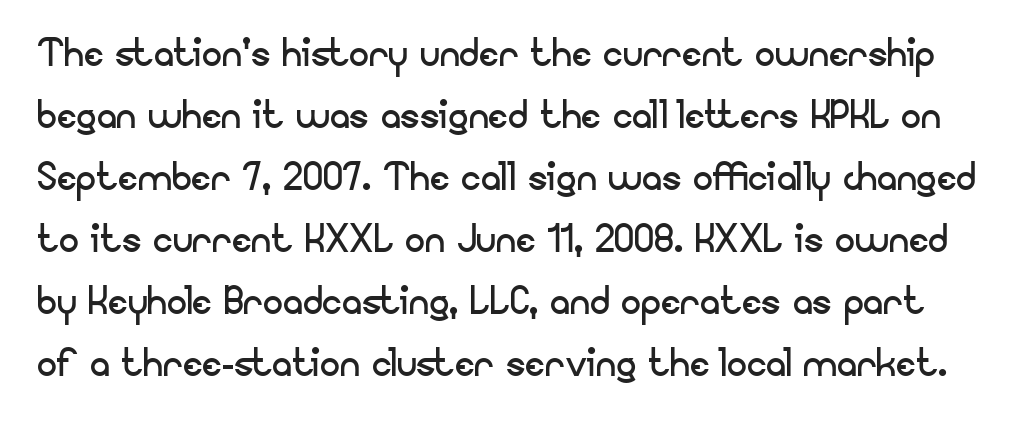
The image shows 50 px regular-weight sans-serif type, upright; set line spacing 1.24x, normal letter spacing, not underlined; low stroke contrast and a small x-height.
